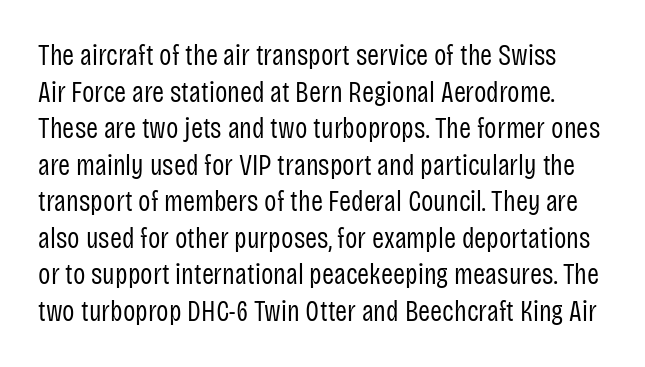
The image shows 29 px regular-weight, condensed sans-serif type, upright; set normal line spacing (1.26x), normal letter spacing, not underlined; low stroke contrast and a large x-height.
